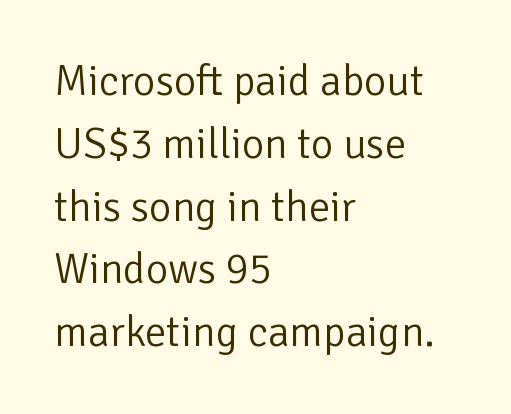
The image shows 43 px light sans-serif type, upright; set left-aligned, normal line spacing (1.46x), normal letter spacing, not underlined; low stroke contrast and a medium x-height.
